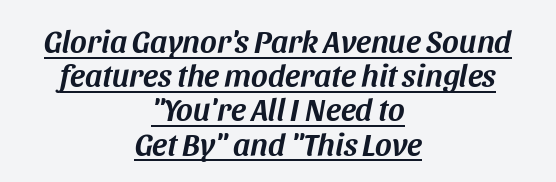
The image shows 32 px text type, italic (leaning right); set centered, tight line spacing (1.07x), normal letter spacing, underlined; medium stroke contrast and a large x-height.
